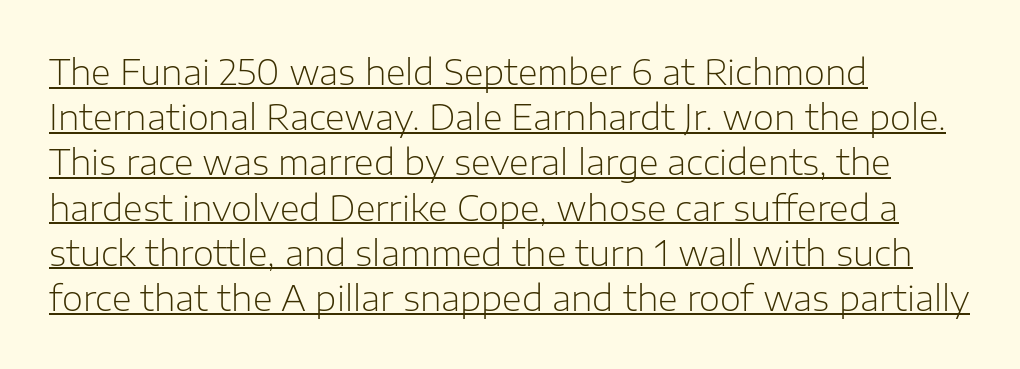
The vertical gap from one line to the next is medium. The specimen includes a rule beneath the text block's lines. Between one letter and the next there's only the usual sliver of space. Is this a heavy cut? Hardly; it is regular or lighter. Proportional: the letters do not fall into vertical columns. Horizontal alignment here is leftward, the default for most running prose.
